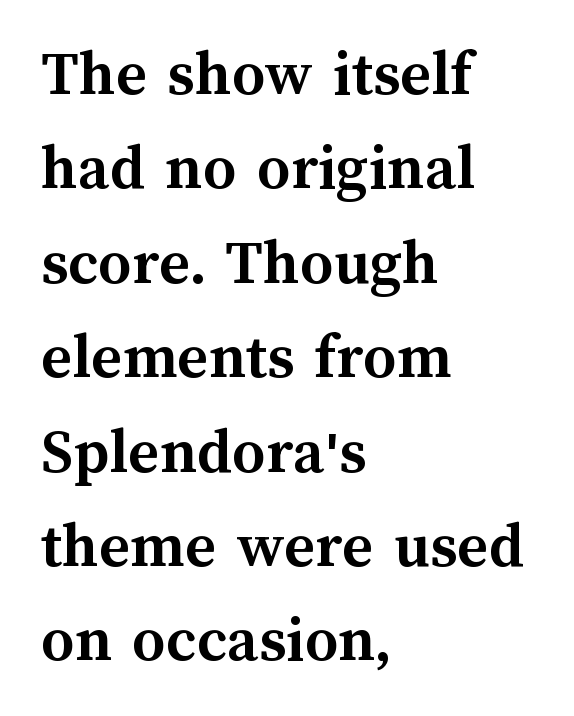
The image shows 66 px semibold type, upright; set left-aligned, normal line spacing (1.43x), normal letter spacing, not underlined; medium stroke contrast and a medium x-height.
